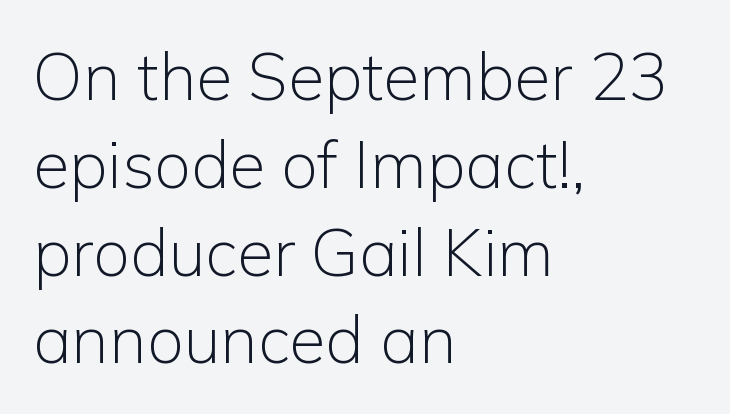
The rendering keeps characters at their native spacing. Serifs: no, the terminals of the letterforms are clean. A normal amount of white space separates one row of letters from the next. Unlike italic type, these characters show no tilt at all. Horizontally, the lines are justified to the leading edge only.
